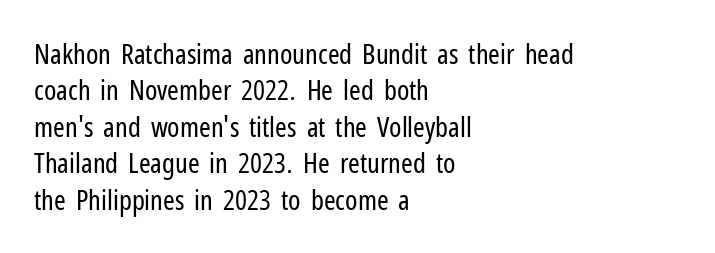
The image shows 28 px regular-weight, condensed sans-serif type, upright; set left-aligned, normal line spacing (1.3x), normal letter spacing, not underlined; low stroke contrast and a medium x-height.
